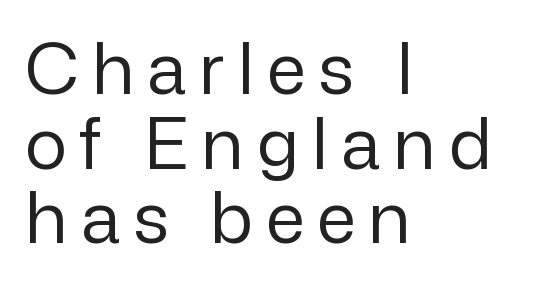
{"serif": "no", "italic": "no", "bold": "no", "weight": "regular", "width": "normal", "stroke_contrast": "low", "x_height": "medium", "monospaced": "no", "underline": "no", "align": "left", "line_spacing": "tight", "line_spacing_ratio": 1.05, "glyph_px": 71}
